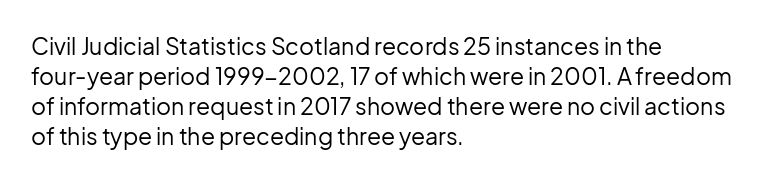
Q: Is the text bold? A: No.
Q: Is the text italic (slanted)? A: No, it is upright.
Q: Is the text underlined? A: No.
Q: How is the paragraph aligned? A: Left-aligned.
Q: Is the spacing between letters normal or unusually wide? A: Normal.
Q: Is the spacing between lines tight, normal or loose? A: Normal.
